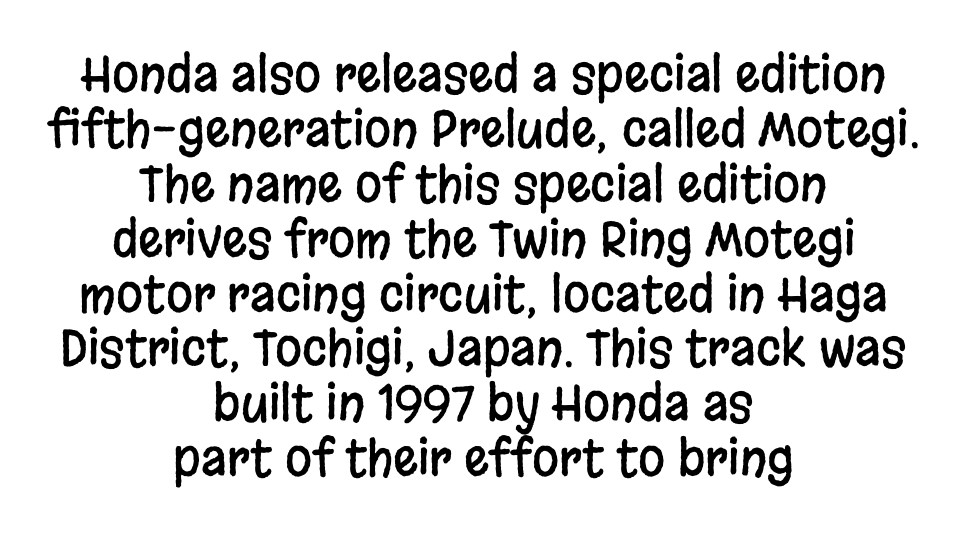
The image shows 49 px condensed sans-serif type, upright; set centered, tight line spacing (1.12x), normal letter spacing, not underlined; low stroke contrast and a large x-height.
